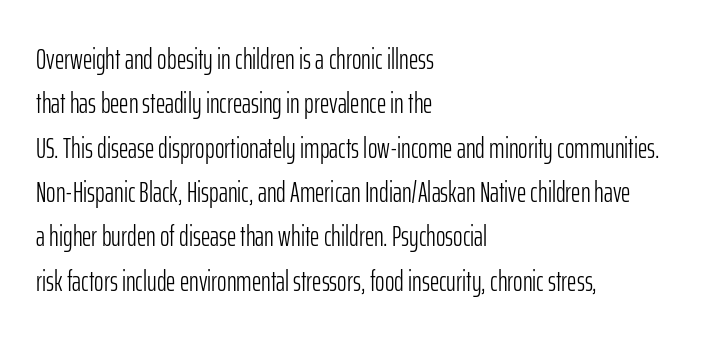
The image shows 29 px light, condensed sans-serif type, upright; set left-aligned, normal line spacing (1.53x), normal letter spacing, not underlined; low stroke contrast and a medium x-height.
